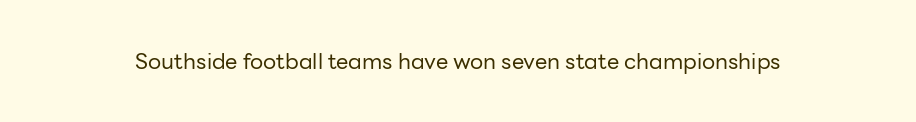
The image shows 22 px text type, upright; set normal letter spacing, not underlined.
